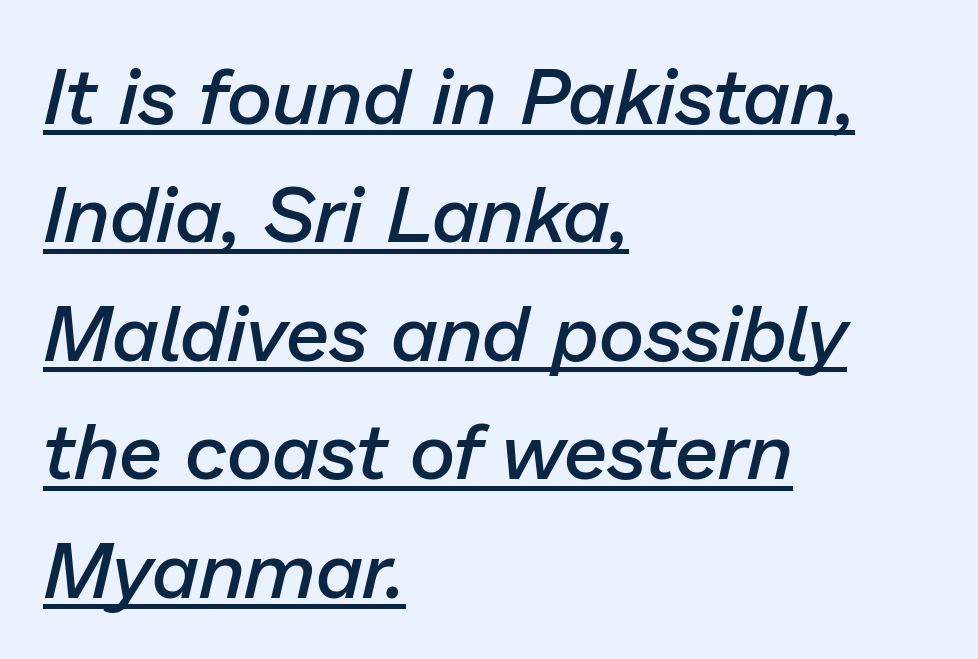
The glyphs have the mass of a demibold cut, below bold. The passage shown is typed in a proportional face where columns would drift. Vertically, the passage feels balanced, rows spaced as you'd expect. Students, observe the line beneath the letters — that is underlining. Which margin do the lines hug? The left one — the right edge is uneven. An italicized treatment has been applied to the whole sample.
